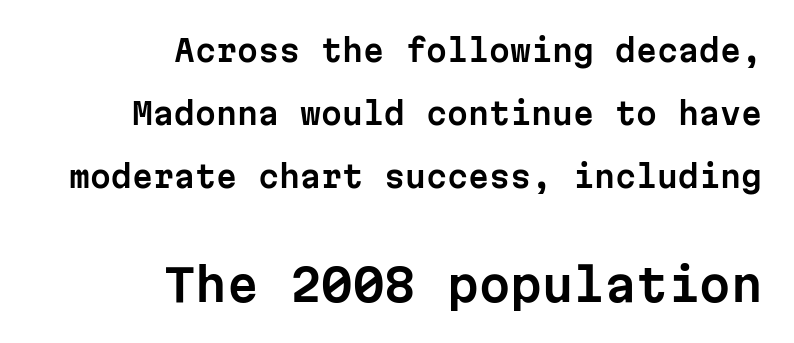
The image shows 45 px sans-serif type, upright, monospaced; set right-aligned, loose line spacing (2.1x), normal letter spacing, not underlined; the second (bottom) block is 1.5x larger; low stroke contrast and a medium x-height.
